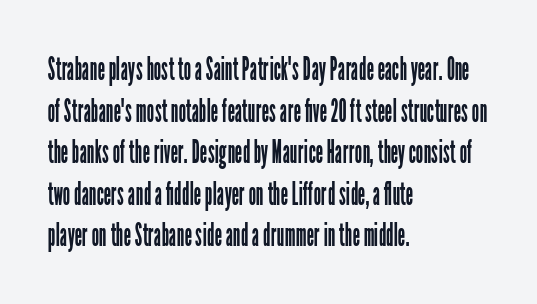
Does the type have serifs? No, each stem ends abruptly. The tracking reads as untouched default to a designer's eye. Proportional: the letters do not fall into vertical columns. Line starts are locked; line ends wander.
